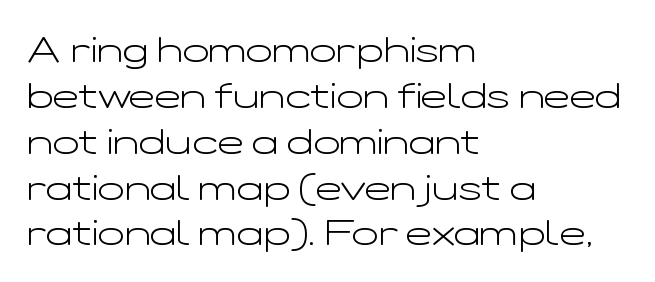
{"serif": "no", "italic": "no", "bold": "no", "weight": "light", "width": "wide", "stroke_contrast": "low", "x_height": "medium", "monospaced": "no", "underline": "no", "align": "left", "line_spacing": "normal", "line_spacing_ratio": 1.31, "letter_spacing": "normal", "letter_spacing_em": 0.0, "glyph_px": 35}
